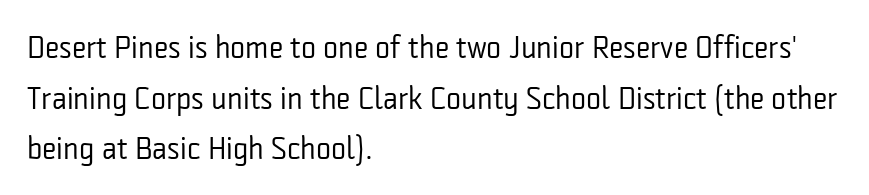
{"serif": "no", "italic": "no", "bold": "no", "weight": "regular", "width": "condensed", "stroke_contrast": "low", "x_height": "medium", "monospaced": "no", "underline": "no", "align": "left", "line_spacing": "normal", "line_spacing_ratio": 1.58, "letter_spacing": "normal", "letter_spacing_em": 0.0, "glyph_px": 32}
